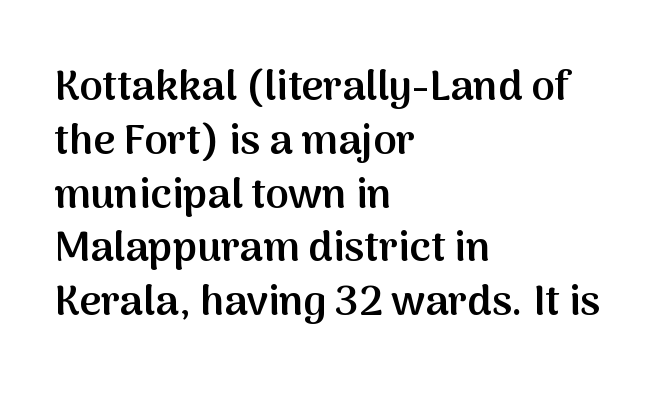
The image shows 42 px semibold sans-serif type, upright; set left-aligned, normal line spacing (1.28x), normal letter spacing, not underlined; medium stroke contrast and a medium x-height.
